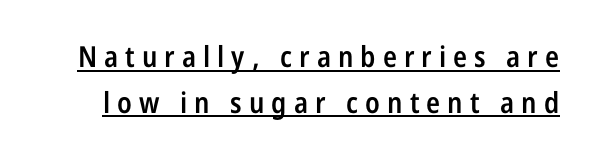
The image shows 29 px semibold, condensed sans-serif type, upright; set normal line spacing (1.57x), unusually wide letter spacing (+0.24 em), underlined; low stroke contrast and a medium x-height.
